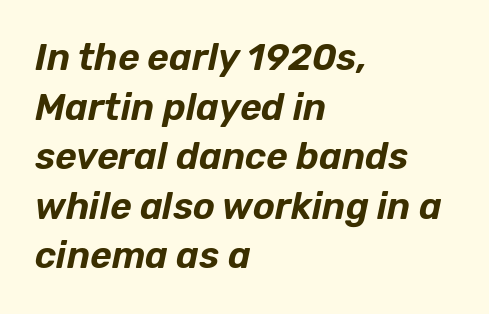
The image shows 37 px text type, italic (leaning right); set left-aligned, normal line spacing (1.34x), normal letter spacing, not underlined; low stroke contrast and a medium x-height.
